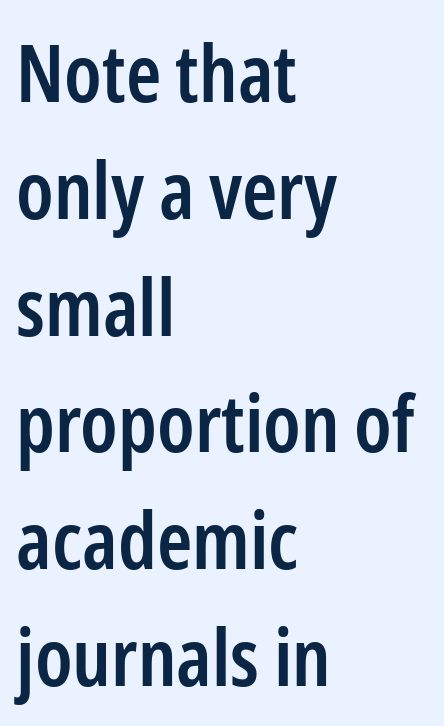
Italic: no, the glyphs are upright roman. In CSS terms this would be text-align: left. The designer left line spacing at the default. The passage shown has conventional tracking throughout. Looks like regular typesetting: each glyph gets only the width it needs.
